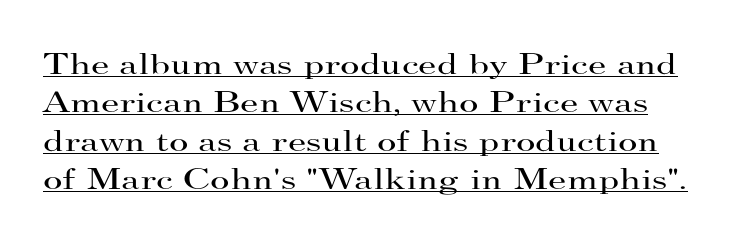
Like a heading marked for emphasis, these lines bear an underscore. You can tell it's not italic because the verticals are truly vertical. The cut favours lightness, reaching ordinary text weight at its darkest. The letters advance in unequal steps, a hallmark of proportional type. Notice how descenders clear the ascenders below comfortably — that's standard leading.
